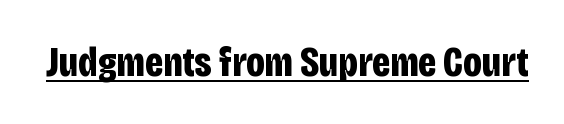
{"serif": "no", "italic": "no", "bold": "yes", "weight": "bold", "width": "condensed", "stroke_contrast": "low", "x_height": "large", "monospaced": "no", "underline": "yes", "letter_spacing": "normal", "letter_spacing_em": 0.0, "glyph_px": 42}
